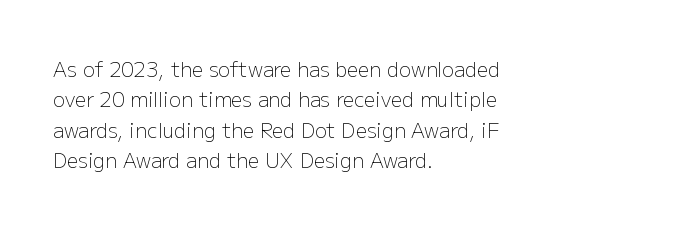
Q: Is the text bold? A: No.
Q: Is the text italic (slanted)? A: No, it is upright.
Q: Is the text underlined? A: No.
Q: How is the paragraph aligned? A: Left-aligned.
Q: Is the spacing between letters normal or unusually wide? A: Normal.
Q: Is the spacing between lines tight, normal or loose? A: Normal.
